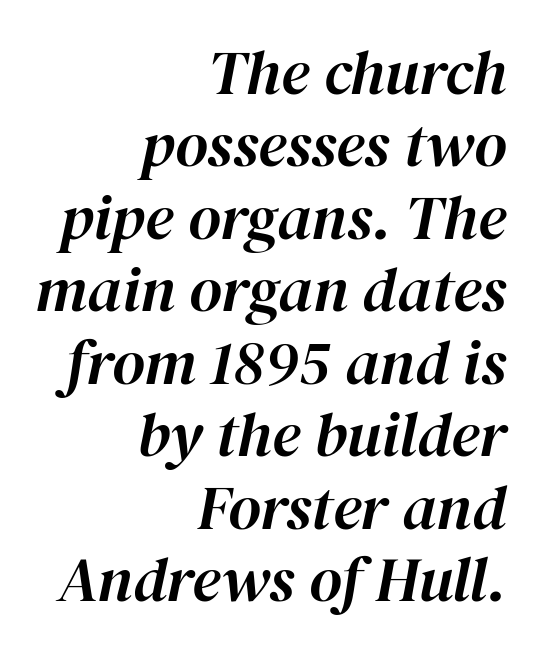
{"italic": "yes", "lean": "right", "slant_degrees": 12, "width": "normal", "stroke_contrast": "high", "x_height": "medium", "monospaced": "no", "underline": "no", "align": "right", "line_spacing": "tight", "line_spacing_ratio": 1.15, "letter_spacing": "normal", "letter_spacing_em": 0.0, "glyph_px": 63}
